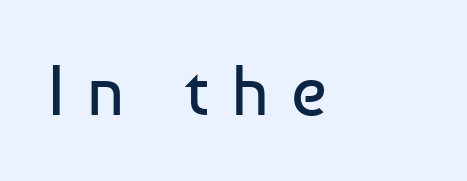
The type is letterspaced generously, with wide tracking. Each row of text sits above clean, open space. Character widths vary here, with narrow letters taking less room than wide ones. This sample uses a sans-serif face. It's the straight-up-and-down kind of type.
